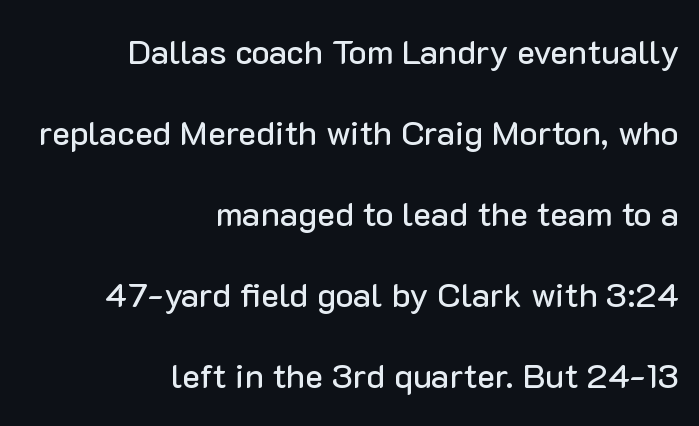
{"serif": "no", "italic": "no", "width": "normal", "stroke_contrast": "low", "x_height": "medium", "monospaced": "no", "underline": "no", "align": "right", "line_spacing": "loose", "line_spacing_ratio": 2.38, "letter_spacing": "normal", "letter_spacing_em": 0.0, "glyph_px": 34}
